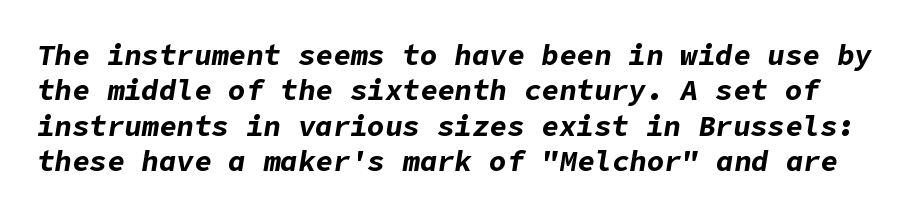
The image shows 29 px bold type, italic (leaning right); set line spacing 1.22x, normal letter spacing, not underlined; low stroke contrast and a medium x-height.
